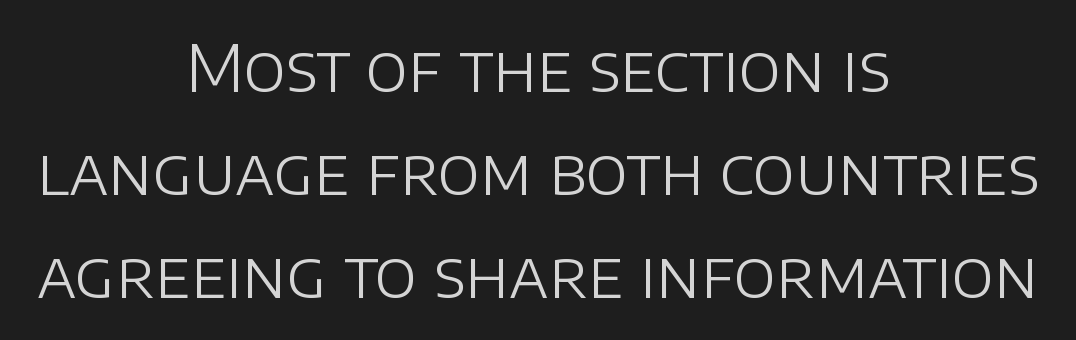
{"serif": "no", "italic": "no", "bold": "no", "weight": "light", "width": "normal", "stroke_contrast": "low", "x_height": "large", "monospaced": "no", "underline": "no", "align": "center", "line_spacing": "normal", "line_spacing_ratio": 1.61, "letter_spacing": "normal", "letter_spacing_em": 0.0, "glyph_px": 64}
